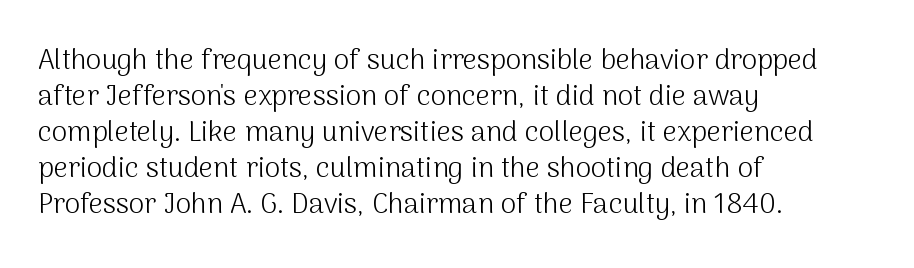
{"serif": "no", "italic": "no", "bold": "no", "weight": "light", "width": "normal", "stroke_contrast": "medium", "x_height": "medium", "monospaced": "no", "underline": "no", "align": "left", "line_spacing": "normal", "line_spacing_ratio": 1.29, "letter_spacing": "normal", "letter_spacing_em": 0.0, "glyph_px": 28}
